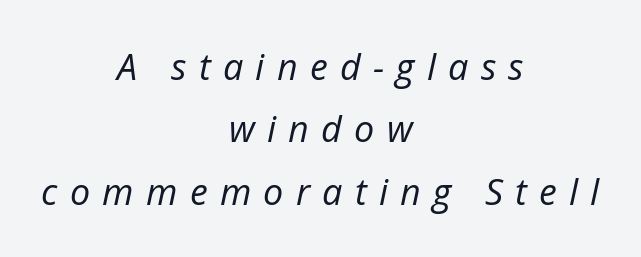
{"italic": "yes", "lean": "right", "slant_degrees": 12, "bold": "no", "weight": "regular", "width": "normal", "stroke_contrast": "low", "x_height": "medium", "monospaced": "no", "underline": "no", "align": "center", "line_spacing_ratio": 1.73, "letter_spacing": "wide", "letter_spacing_em": 0.34, "glyph_px": 36}
